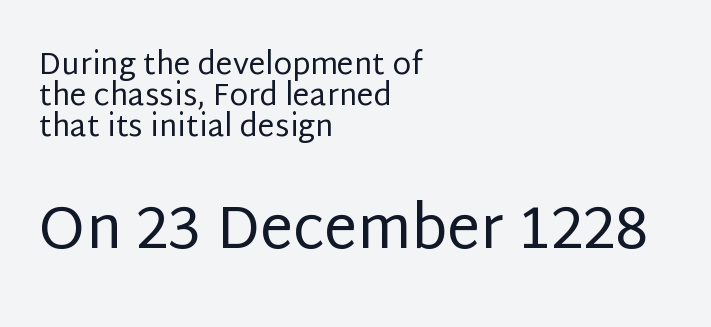
{"serif": "no", "italic": "no", "bold": "no", "weight": "regular", "width": "normal", "stroke_contrast": "low", "x_height": "large", "monospaced": "no", "underline": "no", "align": "left", "line_spacing": "tight", "line_spacing_ratio": 1.04, "letter_spacing": "normal", "letter_spacing_em": 0.0, "larger_block": "second", "size_ratio": 1.97, "glyph_px": 59}
